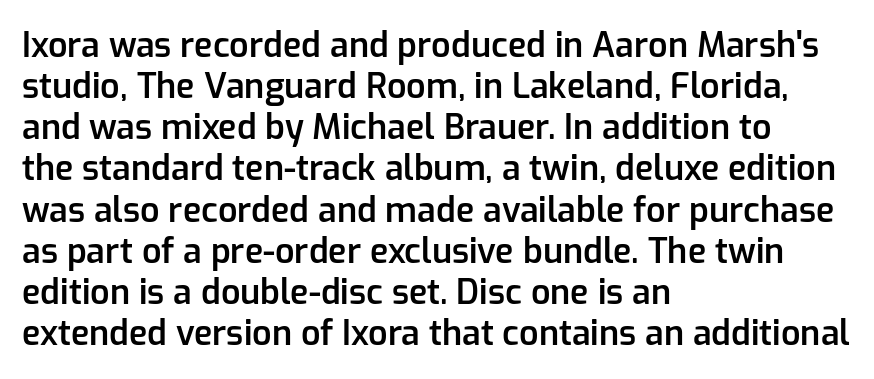
The image shows 34 px semibold sans-serif type, upright; set left-aligned, line spacing 1.21x, normal letter spacing, not underlined; low stroke contrast and a medium x-height.
